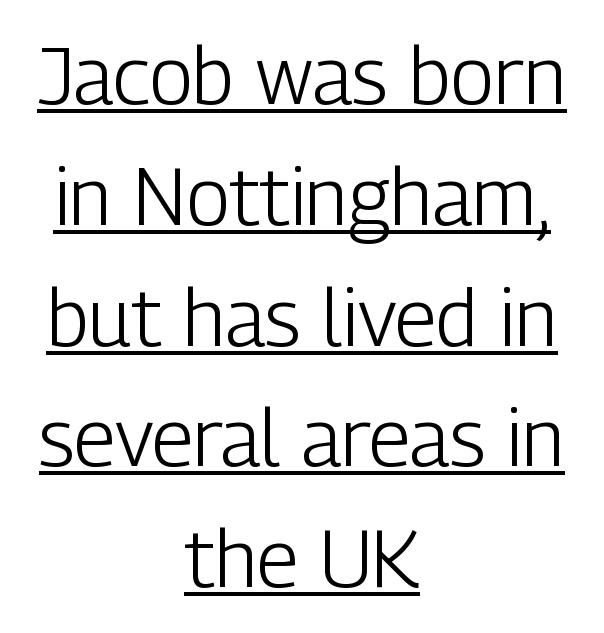
Varying glyph widths throughout — classic text-font behaviour. A roman cut, with each character standing at attention. What decoration does the sample have? An underline. The passage is arranged like a title page — every line centered. Does the leading feel generous? No, just average.
